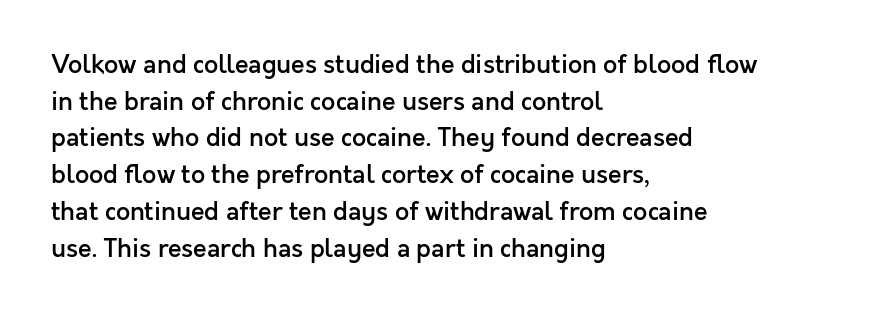
The gaps between neighbouring characters are ordinary and unremarkable. Clear beneath every line of the passage. The lettering holds an erect, upright posture throughout. Line starts are locked; line ends wander.
